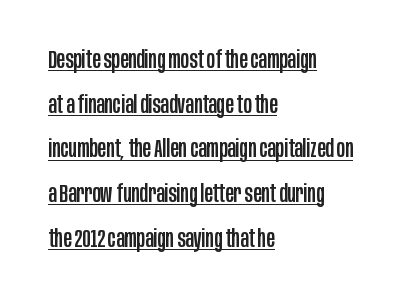
A student would call this left alignment; a typographer would say flush left, rag right. The passage shown has conventional tracking throughout. Does the lettering tilt? It doesn't — this is upright. The face used here appears with an underline applied.
